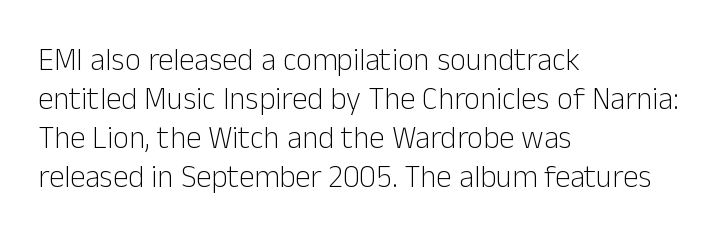
The image shows 31 px light sans-serif type, upright; set left-aligned, normal line spacing (1.26x), normal letter spacing, not underlined; low stroke contrast and a medium x-height.
